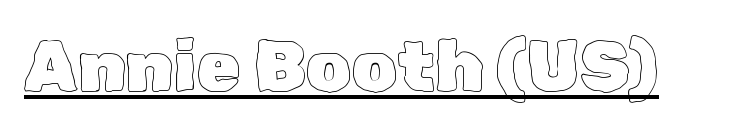
Q: Is the text italic (slanted)? A: No, it is upright.
Q: Is the text underlined? A: Yes.
Q: Is the spacing between letters normal or unusually wide? A: Normal.
Q: Width (condensed, normal, or wide)? A: Normal.
Q: x-height? A: Medium.
Q: Monospaced? A: No.
